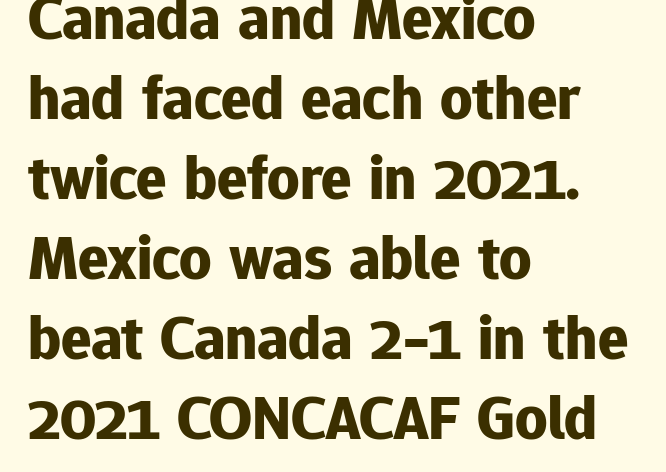
Character widths vary here, with narrow letters taking less room than wide ones. The area under the type is left untouched. Check where the strokes stop: nothing finishes them off — pure sans. Ordinary non-slanted type is in use.
